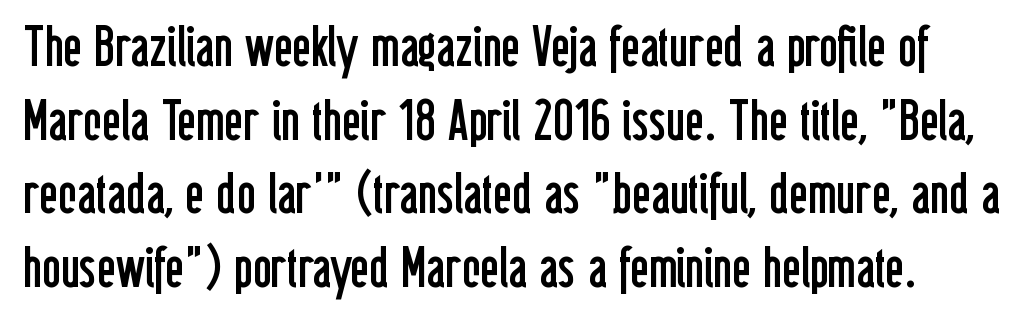
Q: Is the text bold? A: No.
Q: Is the text italic (slanted)? A: No, it is upright.
Q: Is the typeface a serif or a sans-serif typeface? A: Sans-serif.
Q: Is the text underlined? A: No.
Q: Is the spacing between letters normal or unusually wide? A: Normal.
Q: Is the spacing between lines tight, normal or loose? A: Normal.
Q: Width (condensed, normal, or wide)? A: Condensed.
Q: Stroke contrast? A: Low.
Q: x-height? A: Medium.
Q: Monospaced? A: No.
